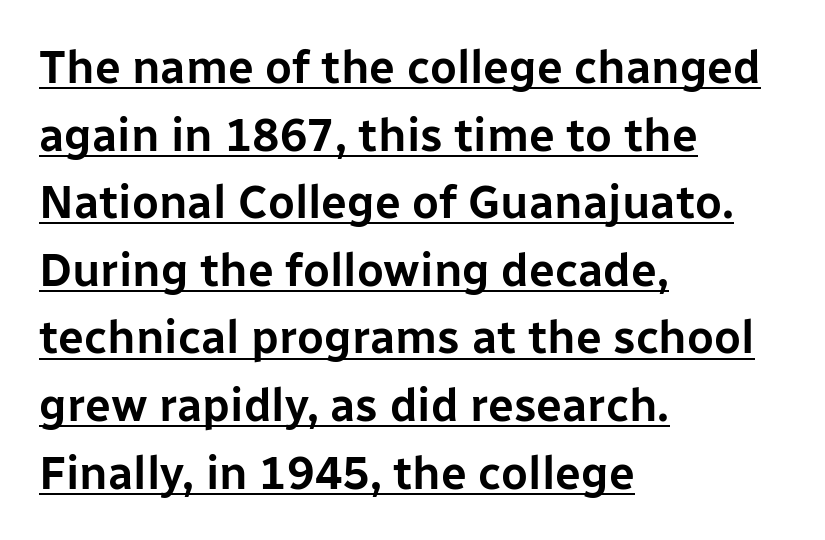
The image shows 46 px sans-serif type, upright; set left-aligned, normal line spacing (1.47x), normal letter spacing, underlined; low stroke contrast and a medium x-height.
